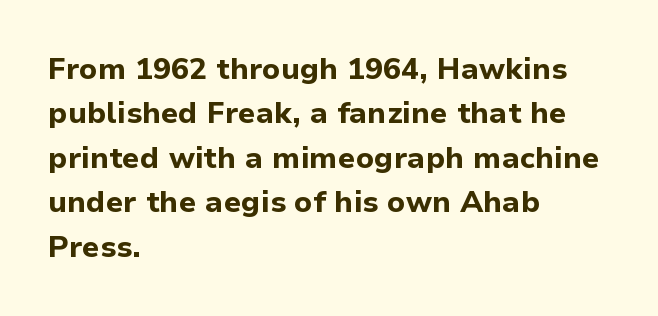
{"serif": "no", "italic": "no", "bold": "yes", "weight": "bold", "width": "normal", "stroke_contrast": "low", "x_height": "medium", "monospaced": "no", "underline": "no", "align": "left", "line_spacing": "normal", "line_spacing_ratio": 1.48, "letter_spacing": "normal", "letter_spacing_em": 0.0, "glyph_px": 30}
